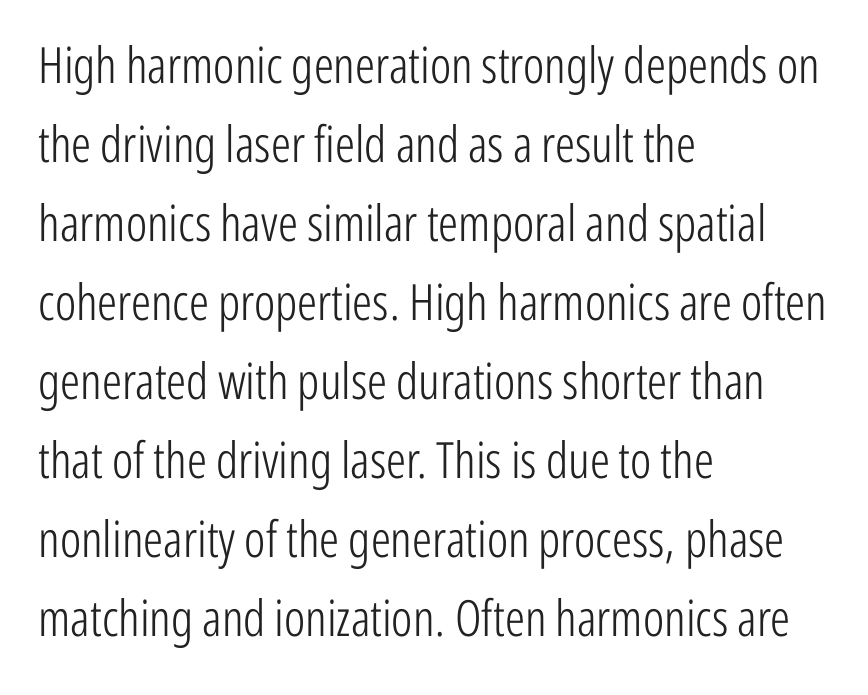
Q: Is the text bold? A: No.
Q: Is the text italic (slanted)? A: No, it is upright.
Q: Is the typeface a serif or a sans-serif typeface? A: Sans-serif.
Q: Is the text underlined? A: No.
Q: How is the paragraph aligned? A: Left-aligned.
Q: Is the spacing between letters normal or unusually wide? A: Normal.
Q: Is the spacing between lines tight, normal or loose? A: Normal.
Q: Width (condensed, normal, or wide)? A: Condensed.
Q: Stroke contrast? A: Low.
Q: x-height? A: Medium.
Q: Monospaced? A: No.
